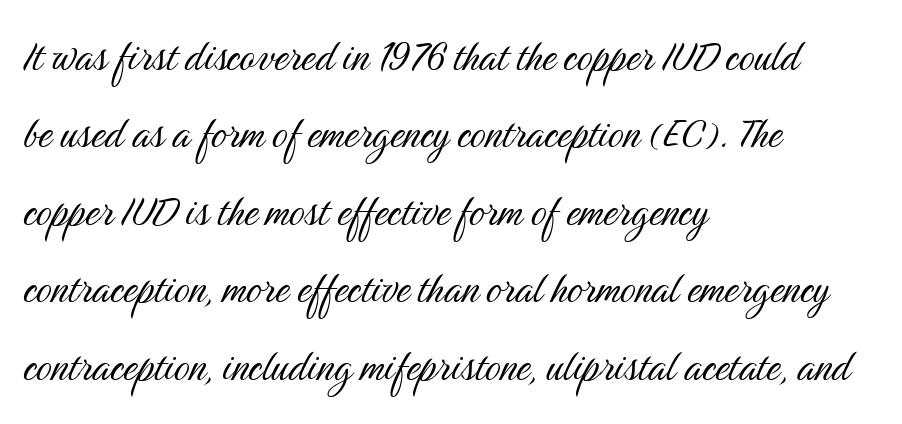
Q: Is the text bold? A: No.
Q: Is the text italic (slanted)? A: Yes.
Q: Is the typeface a serif or a sans-serif typeface? A: Sans-serif.
Q: Is the text underlined? A: No.
Q: How is the paragraph aligned? A: Left-aligned.
Q: Is the spacing between letters normal or unusually wide? A: Normal.
Q: Is the spacing between lines tight, normal or loose? A: Normal.
Q: Width (condensed, normal, or wide)? A: Condensed.
Q: Stroke contrast? A: Medium.
Q: x-height? A: Medium.
Q: Monospaced? A: No.
